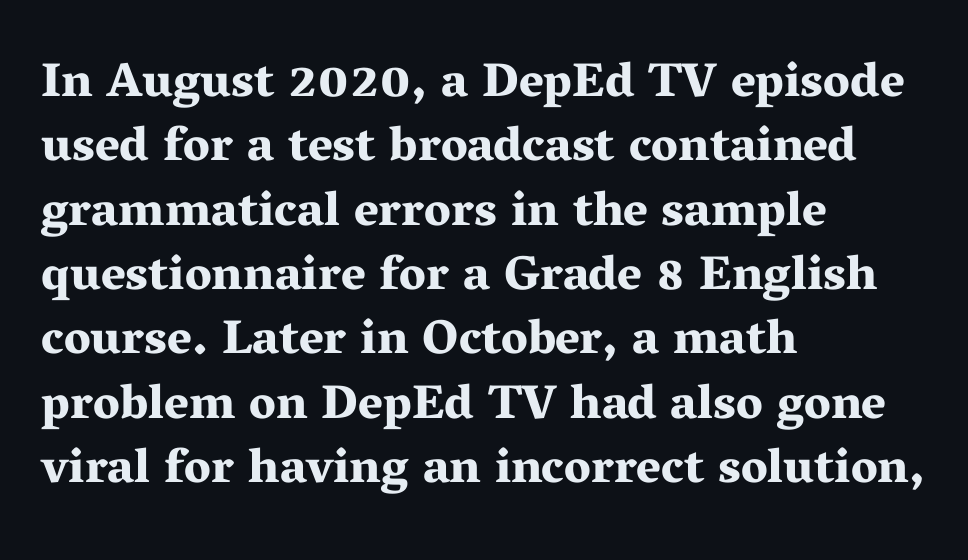
Q: Is the text bold? A: Yes.
Q: Is the text italic (slanted)? A: No, it is upright.
Q: Is the typeface a serif or a sans-serif typeface? A: Serif.
Q: Is the text underlined? A: No.
Q: How is the paragraph aligned? A: Left-aligned.
Q: Is the spacing between letters normal or unusually wide? A: Normal.
Q: Is the spacing between lines tight, normal or loose? A: Normal.
Q: Width (condensed, normal, or wide)? A: Wide.
Q: Stroke contrast? A: Medium.
Q: x-height? A: Medium.
Q: Monospaced? A: No.
